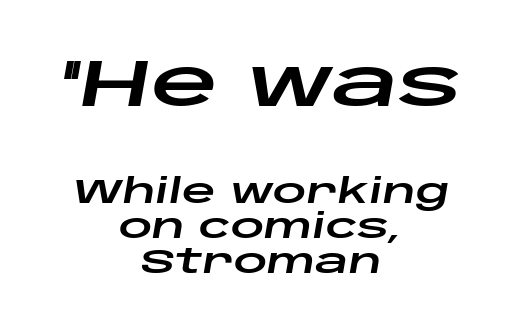
In terms of letterspacing, this is plain default setting. Size hierarchy here favors the leading block over the trailing one. The rendering uses natural spacing where letterforms have individual widths. Honestly, the rows look squashed on top of each other. The typography opts for an oblique posture over an upright one. The paragraph shown floats in the horizontal middle.
